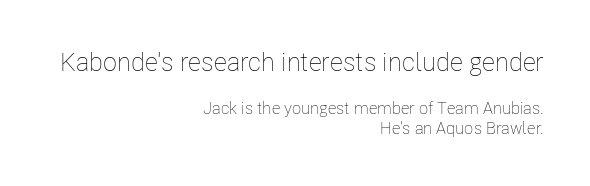
You get the large type first, then a drop to smaller type. The string is rendered with underlining switched off. Heft: none added — not bold. Glyph-to-glyph distance matches everyday printed text. Casual observation: everything's shoved over to the right. If you drew a line through each stem, it would be perfectly vertical.
